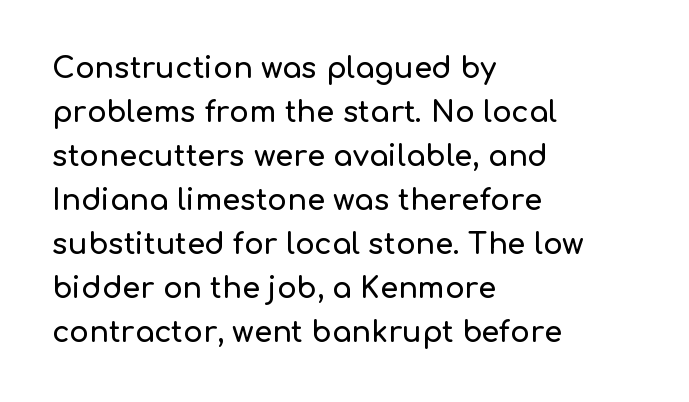
Q: Is the text italic (slanted)? A: No, it is upright.
Q: Is the typeface a serif or a sans-serif typeface? A: Sans-serif.
Q: Is the text underlined? A: No.
Q: How is the paragraph aligned? A: Left-aligned.
Q: Is the spacing between letters normal or unusually wide? A: Normal.
Q: Is the spacing between lines tight, normal or loose? A: Normal.
Q: Width (condensed, normal, or wide)? A: Normal.
Q: Stroke contrast? A: Low.
Q: x-height? A: Medium.
Q: Monospaced? A: No.
